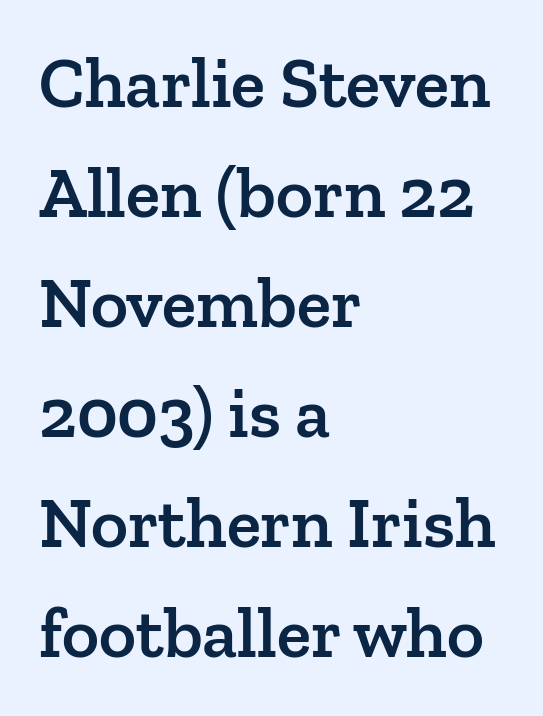
The image shows 71 px semibold serif type, upright; set left-aligned, normal line spacing (1.55x), normal letter spacing, not underlined; low stroke contrast and a medium x-height.
